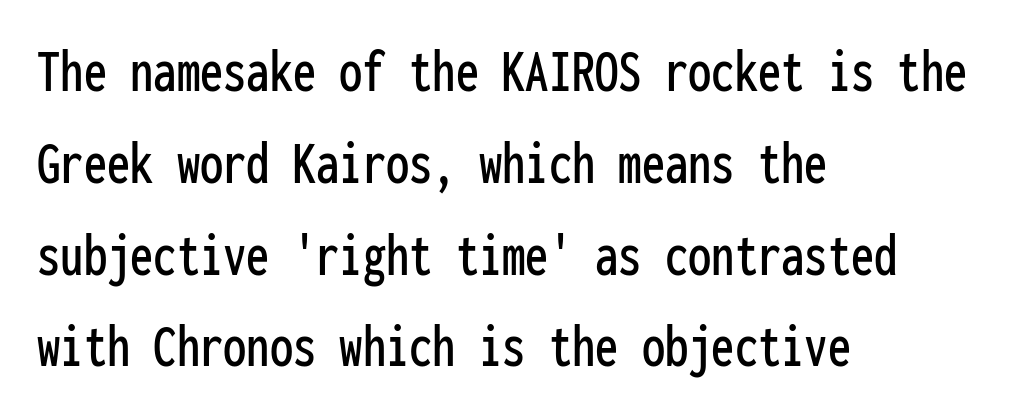
The image shows 62 px condensed sans-serif type, upright, monospaced; set left-aligned, normal line spacing (1.48x), normal letter spacing, not underlined; low stroke contrast and a medium x-height.
